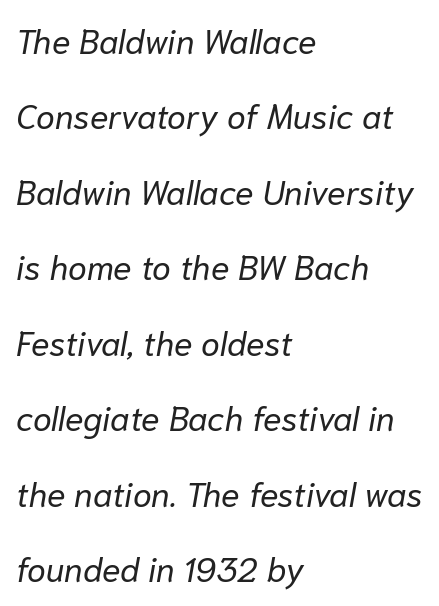
The passage shown is not bold in any degree. Interline gaps are noticeably wide in this sample. Horizontal alignment here is leftward, the default for most running prose. The letters advance in unequal steps, a hallmark of proportional type. The space beneath each line is pristine and unruled. The gaps between neighbouring characters are ordinary and unremarkable.
